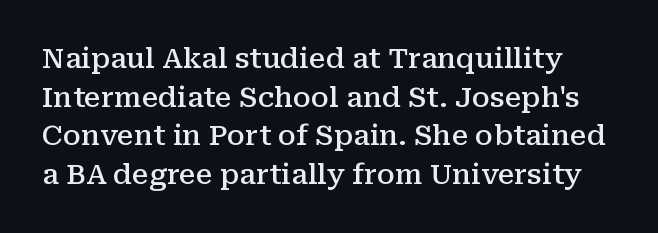
Any mark beneath the type? The region is blank. The letters advance in unequal steps, a hallmark of proportional type. Interline gaps are of average width in this sample. Is this a sans? No — the strokes have serifs. Students, note that the glyphs here touch the page at normal intervals. When letters stand straight like this, we call the style roman or upright.
